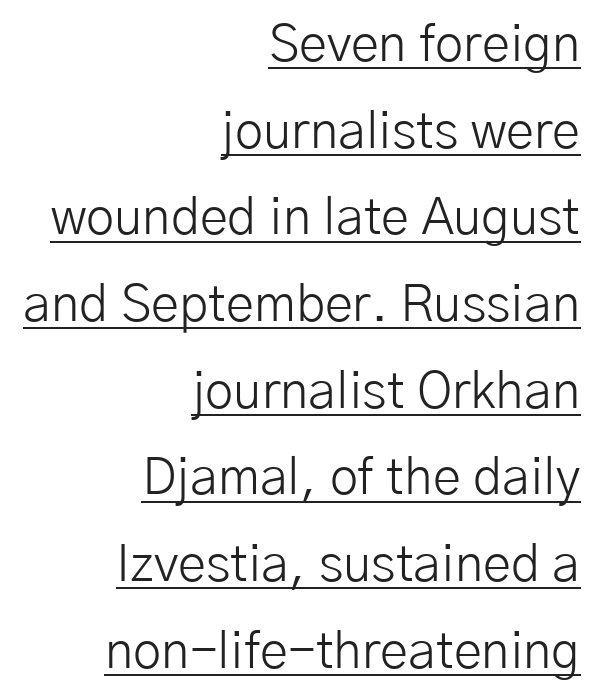
The image shows 51 px light sans-serif type, upright; set right-aligned, normal line spacing (1.7x), normal letter spacing, underlined; low stroke contrast and a medium x-height.
